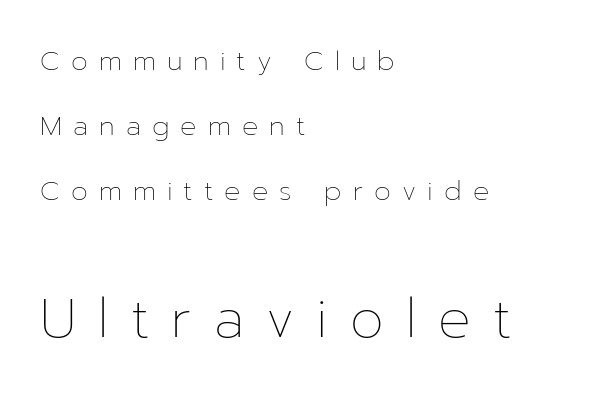
Block two is the big one; block one sits smaller above it. Unmarked baselines from the first word to the last. The horizontal fit of the characters is loose and conspicuously gappy. Vertically, the passage feels expansive, rows floating well apart. Italic? Not at all — the glyphs are vertical. Vertical stems look standard width or narrower in stroke.
